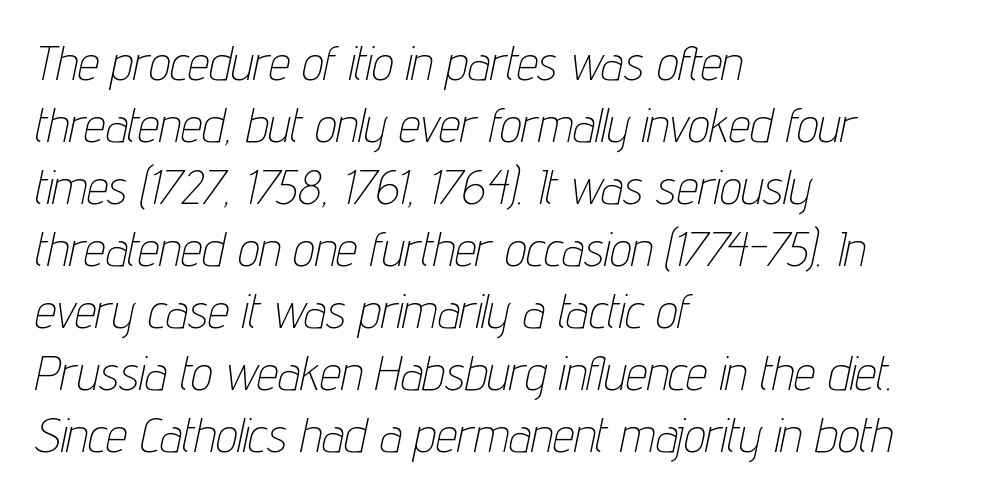
{"italic": "yes", "lean": "right", "slant_degrees": 12, "bold": "no", "weight": "thin", "width": "condensed", "stroke_contrast": "low", "x_height": "medium", "monospaced": "no", "underline": "no", "align": "left", "line_spacing": "normal", "line_spacing_ratio": 1.29, "letter_spacing": "normal", "letter_spacing_em": 0.0, "glyph_px": 48}
